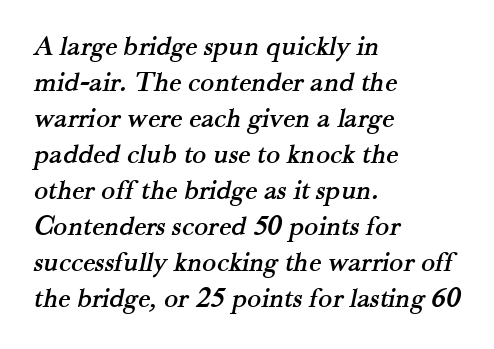
The image shows 29 px serif type; set left-aligned, line spacing 1.24x, normal letter spacing, not underlined; medium stroke contrast and a small x-height.
